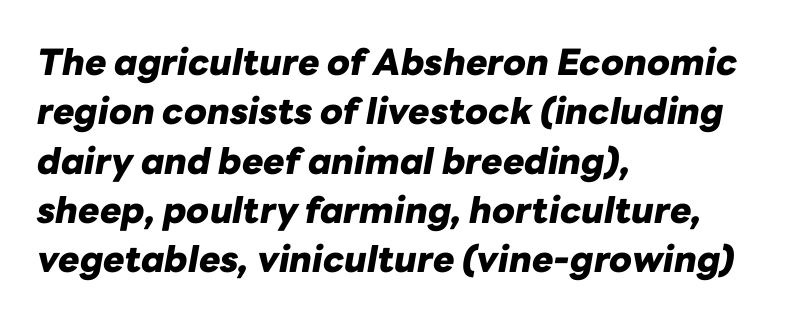
{"italic": "yes", "lean": "right", "slant_degrees": 10, "bold": "yes", "weight": "heavy", "width": "normal", "stroke_contrast": "low", "x_height": "medium", "monospaced": "no", "underline": "no", "align": "left", "line_spacing": "normal", "line_spacing_ratio": 1.37, "letter_spacing": "normal", "letter_spacing_em": 0.0, "glyph_px": 36}
